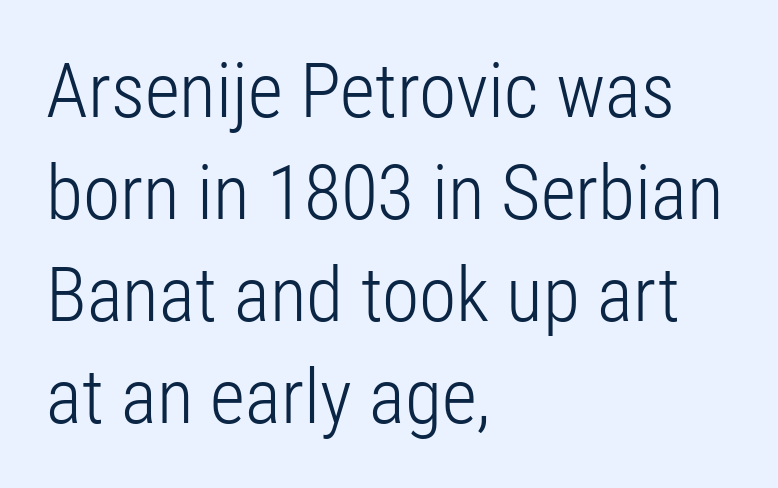
The image shows 76 px light, condensed sans-serif type, upright; set left-aligned, normal line spacing (1.34x), normal letter spacing, not underlined; low stroke contrast and a medium x-height.
